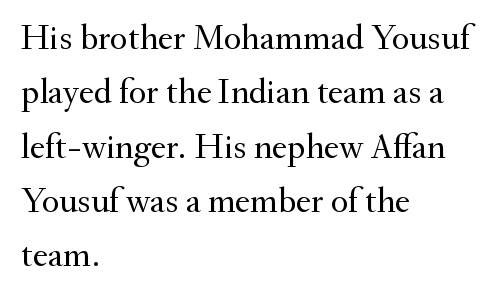
The image shows 36 px regular-weight serif type, upright; set left-aligned, normal line spacing (1.51x), normal letter spacing, not underlined; medium stroke contrast and a small x-height.
